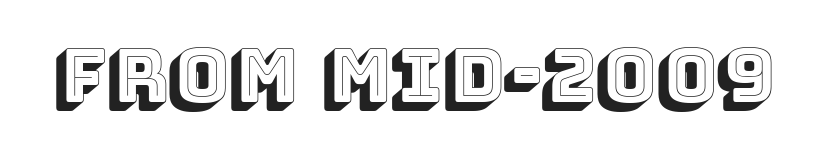
The image shows 73 px text type, upright; set normal letter spacing, not underlined; a large x-height.
